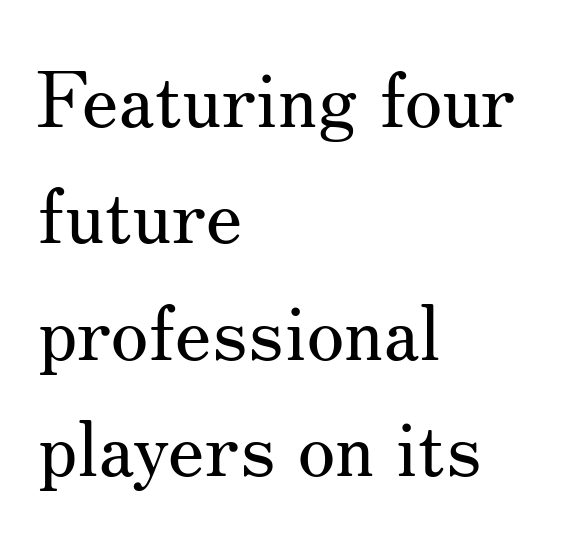
Q: Is the text bold? A: No.
Q: Is the text italic (slanted)? A: No, it is upright.
Q: Is the typeface a serif or a sans-serif typeface? A: Serif.
Q: Is the text underlined? A: No.
Q: How is the paragraph aligned? A: Left-aligned.
Q: Is the spacing between letters normal or unusually wide? A: Normal.
Q: Is the spacing between lines tight, normal or loose? A: Normal.
Q: Width (condensed, normal, or wide)? A: Normal.
Q: Stroke contrast? A: Medium.
Q: x-height? A: Small.
Q: Monospaced? A: No.
